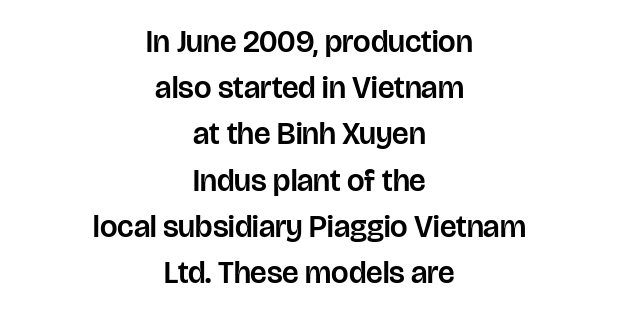
Q: Is the text italic (slanted)? A: No, it is upright.
Q: Is the typeface a serif or a sans-serif typeface? A: Sans-serif.
Q: Is the text underlined? A: No.
Q: How is the paragraph aligned? A: Centered.
Q: Is the spacing between letters normal or unusually wide? A: Normal.
Q: Is the spacing between lines tight, normal or loose? A: Normal.
Q: Width (condensed, normal, or wide)? A: Normal.
Q: Stroke contrast? A: Low.
Q: x-height? A: Large.
Q: Monospaced? A: No.
